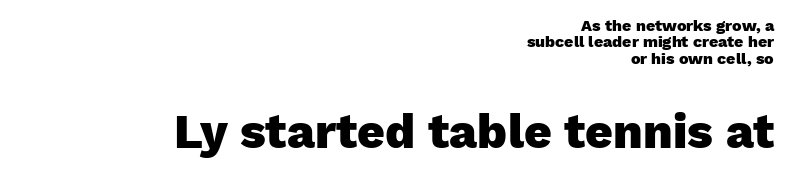
Q: Is the text bold? A: Yes.
Q: Is the text italic (slanted)? A: No, it is upright.
Q: Is the typeface a serif or a sans-serif typeface? A: Sans-serif.
Q: Is the text underlined? A: No.
Q: How is the paragraph aligned? A: Right-aligned.
Q: Is the spacing between letters normal or unusually wide? A: Normal.
Q: Is the spacing between lines tight, normal or loose? A: Tight.
Q: Which block of text is set in a larger size, the first (top) or the second (bottom)? A: The second (bottom) one.
Q: Width (condensed, normal, or wide)? A: Normal.
Q: Stroke contrast? A: Low.
Q: x-height? A: Medium.
Q: Monospaced? A: No.
